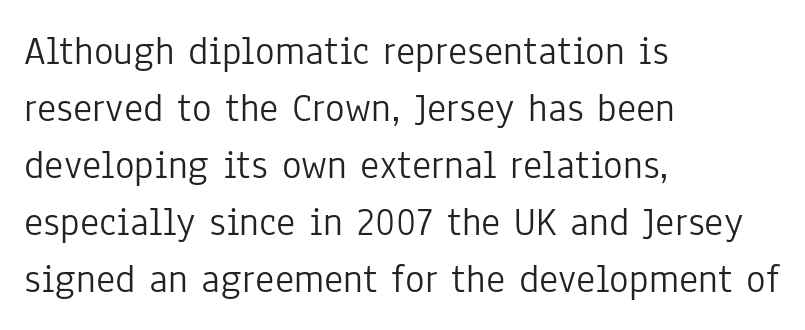
The letters carry no serifs — their stems end cleanly without finishing strokes. Bare-footed words on every line. Inter-character spacing is left at the font's built-in metrics. Leading: standard. No italicization has been applied; the sample stays upright. Is this a fixed-width face? No — the glyphs have proportional, varying widths.
